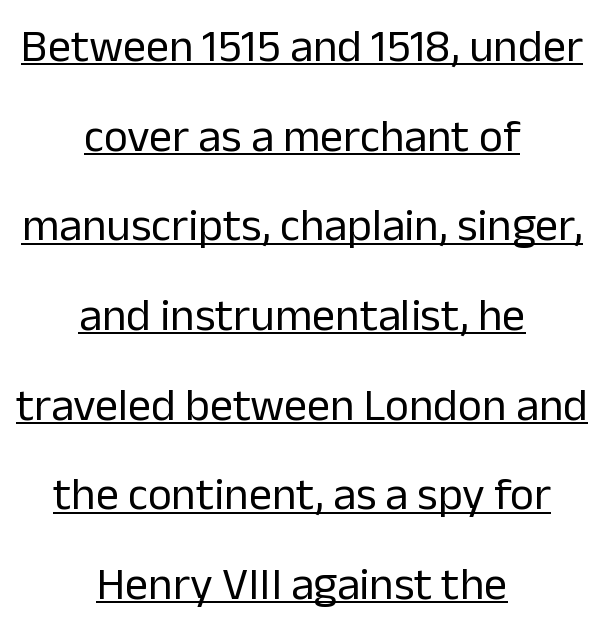
{"serif": "no", "italic": "no", "bold": "no", "weight": "regular", "width": "normal", "stroke_contrast": "low", "x_height": "medium", "monospaced": "no", "underline": "yes", "align": "center", "line_spacing": "loose", "line_spacing_ratio": 1.95, "letter_spacing": "normal", "letter_spacing_em": 0.0, "glyph_px": 46}
